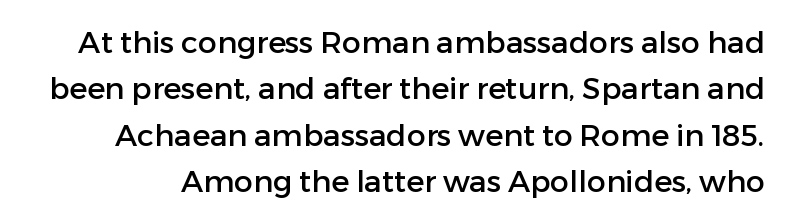
These lines sit exactly where default settings would place them. Each letter's strokes conclude bluntly, with no projecting serifs. Notice how the stems are strictly vertical — no italics here. The passage shown is not underscored anywhere.
